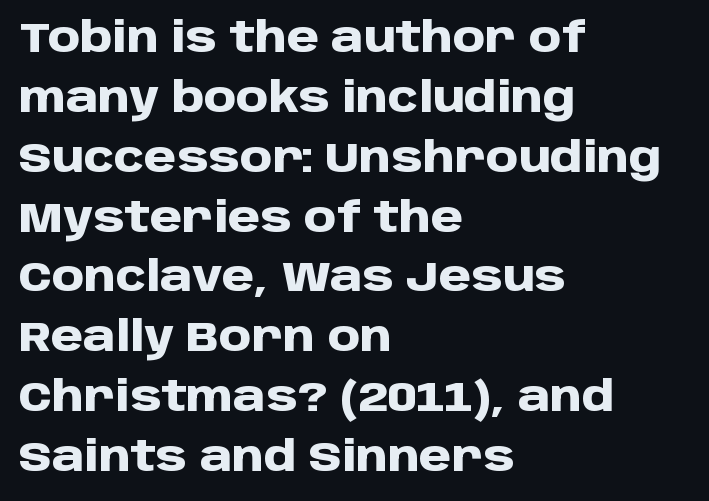
{"serif": "no", "italic": "no", "bold": "yes", "weight": "heavy", "width": "normal", "stroke_contrast": "low", "x_height": "large", "monospaced": "no", "underline": "no", "align": "left", "line_spacing": "normal", "line_spacing_ratio": 1.46, "letter_spacing": "normal", "letter_spacing_em": 0.0, "glyph_px": 41}
